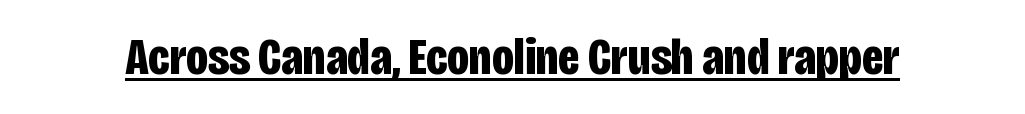
Q: Is the text bold? A: Yes.
Q: Is the text italic (slanted)? A: No, it is upright.
Q: Is the typeface a serif or a sans-serif typeface? A: Sans-serif.
Q: Is the text underlined? A: Yes.
Q: Is the spacing between letters normal or unusually wide? A: Normal.
Q: Width (condensed, normal, or wide)? A: Condensed.
Q: Stroke contrast? A: Low.
Q: x-height? A: Large.
Q: Monospaced? A: No.
